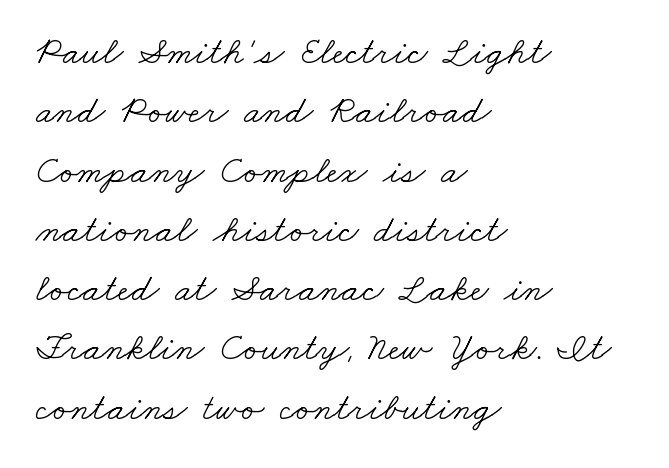
The image shows 39 px light, wide serif type; set left-aligned, normal line spacing (1.52x), normal letter spacing, not underlined; low stroke contrast and a small x-height.
